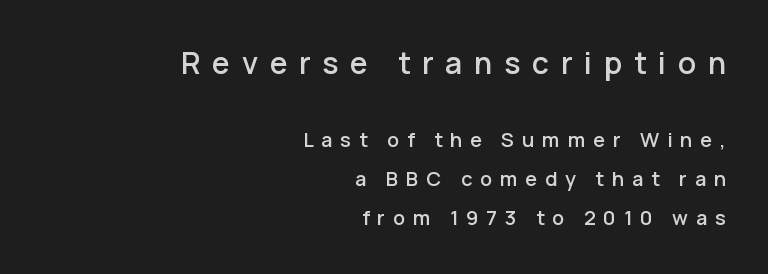
The image shows 30 px sans-serif type, upright; set right-aligned, loose line spacing (1.96x), unusually wide letter spacing (+0.39 em), not underlined; the first (top) block is 1.5x larger; low stroke contrast and a medium x-height.
